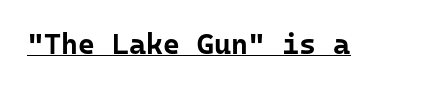
{"serif": "no", "italic": "no", "bold": "yes", "weight": "bold", "width": "normal", "stroke_contrast": "low", "x_height": "medium", "monospaced": "yes", "underline": "yes", "letter_spacing": "normal", "letter_spacing_em": 0.0, "glyph_px": 29}
